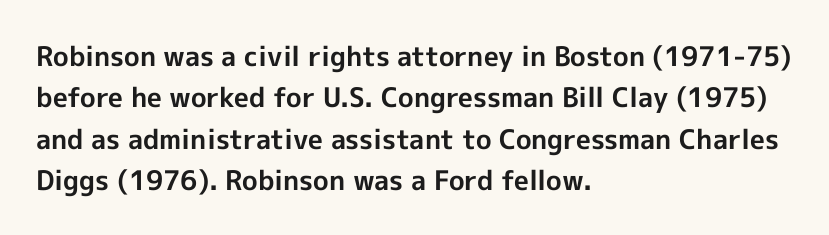
The image shows 27 px bold type, upright; set left-aligned, normal line spacing (1.53x), normal letter spacing, not underlined.
